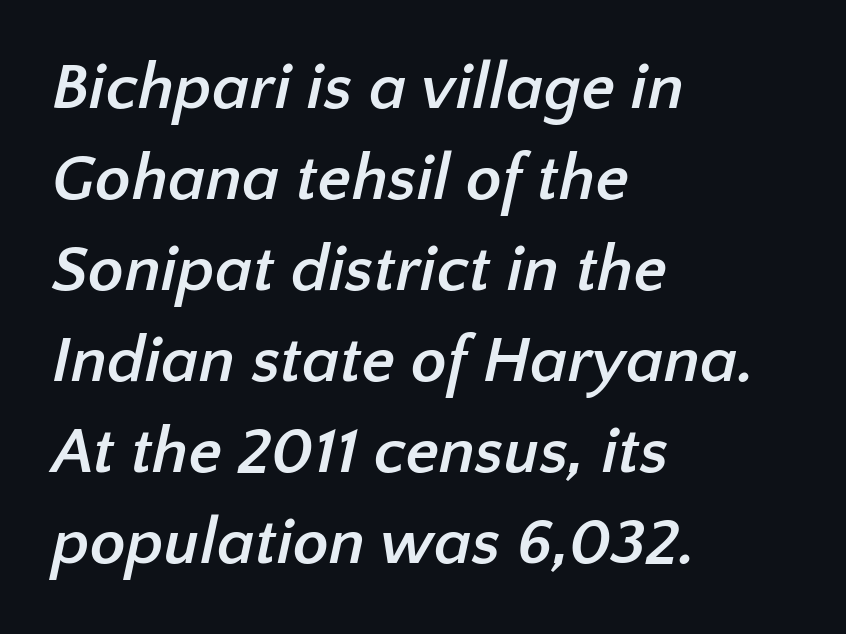
The rendering keeps characters at their native spacing. Students, observe: this is what conventionally led text looks like. Descender tails drop into unmarked territory. Thick stems and heavy bowls — unmistakably bold.
